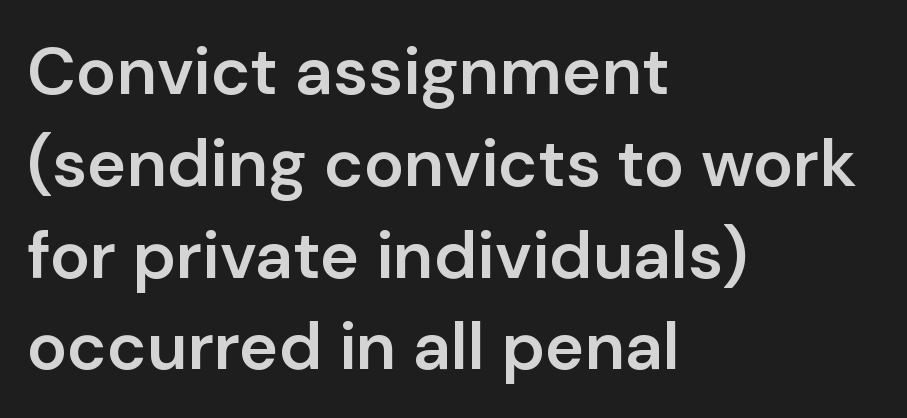
Q: Is the text bold? A: Semi-bold.
Q: Is the text italic (slanted)? A: No, it is upright.
Q: Is the typeface a serif or a sans-serif typeface? A: Sans-serif.
Q: Is the text underlined? A: No.
Q: How is the paragraph aligned? A: Left-aligned.
Q: Is the spacing between letters normal or unusually wide? A: Normal.
Q: Is the spacing between lines tight, normal or loose? A: Normal.
Q: Width (condensed, normal, or wide)? A: Normal.
Q: Stroke contrast? A: Low.
Q: x-height? A: Medium.
Q: Monospaced? A: No.
